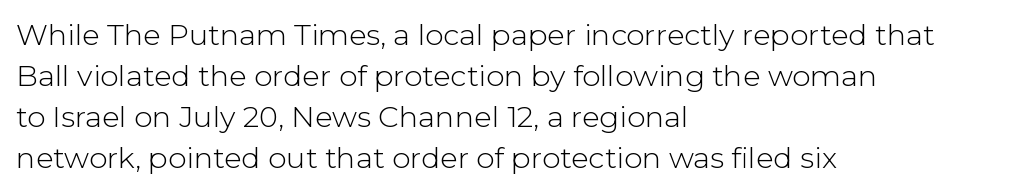
{"serif": "no", "italic": "no", "bold": "no", "weight": "light", "width": "normal", "stroke_contrast": "low", "x_height": "medium", "monospaced": "no", "underline": "no", "align": "left", "line_spacing": "normal", "line_spacing_ratio": 1.41, "letter_spacing": "normal", "letter_spacing_em": 0.0, "glyph_px": 29}
